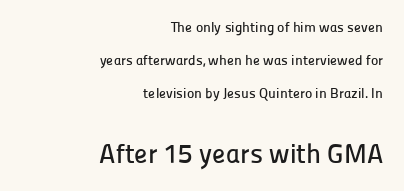
Here the glyphs are tracked normally, forming tight word shapes. Line endings align vertically; line beginnings do not. Look at the glyph heights: the lower group is clearly the bigger setting. Descender tails drop into unmarked territory. The block of text is sparse from top to bottom, with ample space between rows. The font's upright variant was chosen for this text.
